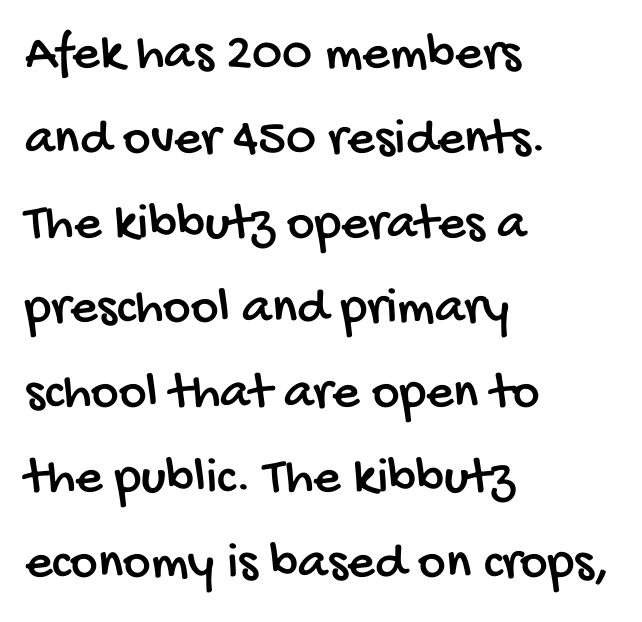
Q: Is the typeface a serif or a sans-serif typeface? A: Sans-serif.
Q: Is the text underlined? A: No.
Q: How is the paragraph aligned? A: Left-aligned.
Q: Is the spacing between letters normal or unusually wide? A: Normal.
Q: Is the spacing between lines tight, normal or loose? A: Normal.
Q: Width (condensed, normal, or wide)? A: Condensed.
Q: Stroke contrast? A: Low.
Q: x-height? A: Large.
Q: Monospaced? A: No.
